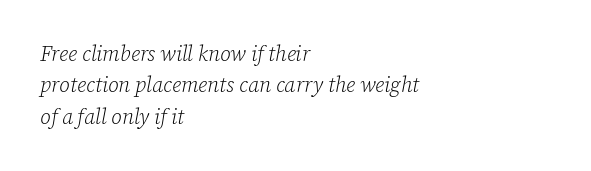
Q: Is the text bold? A: No.
Q: Is the text italic (slanted)? A: Yes, it leans right by about 12 degrees.
Q: Is the text underlined? A: No.
Q: How is the paragraph aligned? A: Left-aligned.
Q: Is the spacing between letters normal or unusually wide? A: Normal.
Q: Is the spacing between lines tight, normal or loose? A: Normal.
